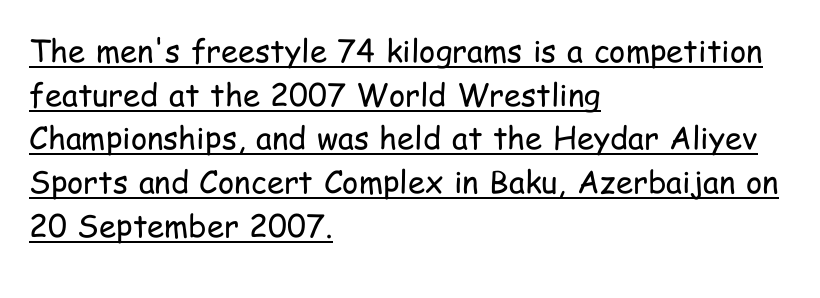
Do the characters align in a grid? No, the font is proportional. Inter-character spacing is left at the font's built-in metrics. Every word sits above its own underline. The typesetter chose a ragged-right arrangement here.
